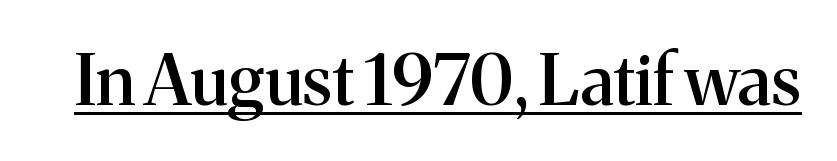
The letters carry serifs — small finishing strokes at the ends of their stems. The glyphs have the mass of a demibold cut, below bold. The type is set solid horizontally, with unmodified tracking. This sample has the flowing, uneven cadence of proportional lettering.
